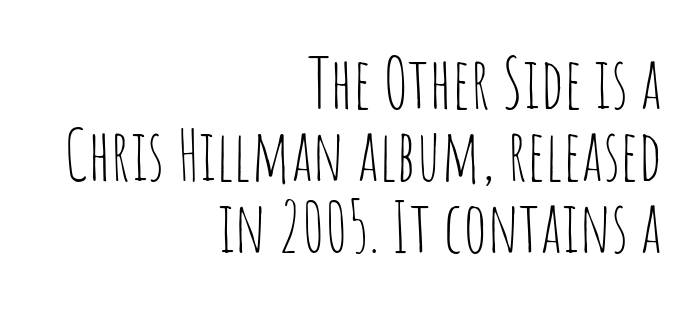
Q: Is the text bold? A: No.
Q: Is the text italic (slanted)? A: No, it is upright.
Q: Is the typeface a serif or a sans-serif typeface? A: Sans-serif.
Q: Is the text underlined? A: No.
Q: How is the paragraph aligned? A: Right-aligned.
Q: Is the spacing between letters normal or unusually wide? A: Normal.
Q: Is the spacing between lines tight, normal or loose? A: Tight.
Q: Width (condensed, normal, or wide)? A: Condensed.
Q: Stroke contrast? A: Low.
Q: x-height? A: Large.
Q: Monospaced? A: No.
